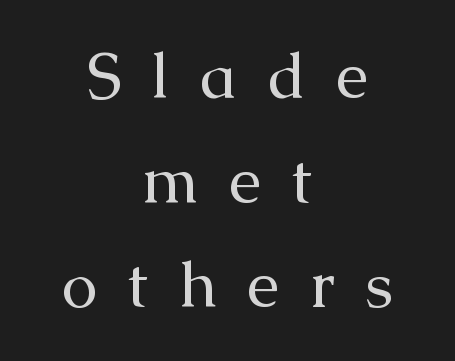
Q: Is the text bold? A: No.
Q: Is the text italic (slanted)? A: No, it is upright.
Q: Is the typeface a serif or a sans-serif typeface? A: Serif.
Q: Is the text underlined? A: No.
Q: How is the paragraph aligned? A: Centered.
Q: Is the spacing between letters normal or unusually wide? A: Unusually wide.
Q: Is the spacing between lines tight, normal or loose? A: Normal.
Q: Width (condensed, normal, or wide)? A: Normal.
Q: Stroke contrast? A: Medium.
Q: x-height? A: Medium.
Q: Monospaced? A: No.
